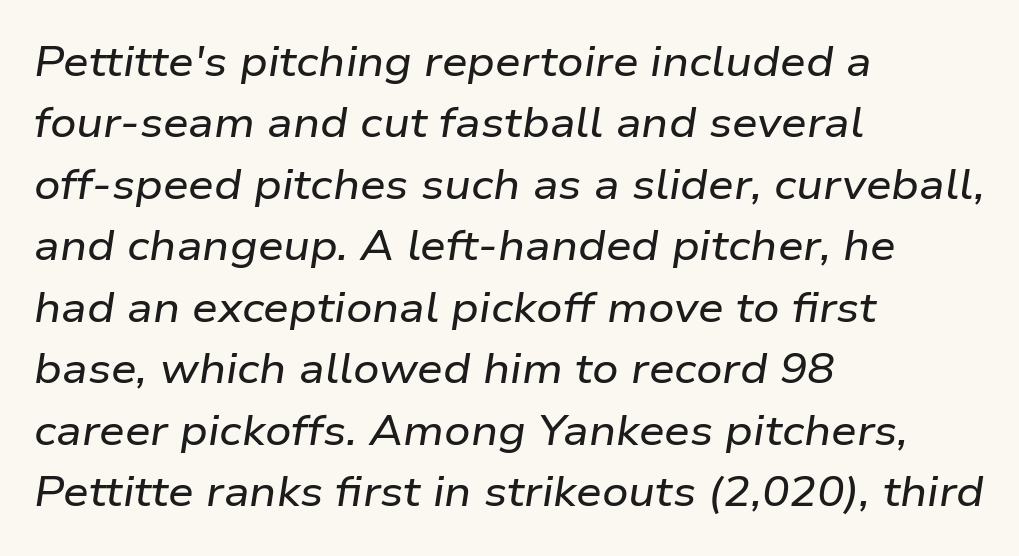
{"italic": "yes", "lean": "right", "slant_degrees": 9, "width": "wide", "stroke_contrast": "low", "x_height": "medium", "monospaced": "no", "underline": "no", "align": "left", "line_spacing": "normal", "line_spacing_ratio": 1.5, "letter_spacing": "normal", "letter_spacing_em": 0.0, "glyph_px": 41}
